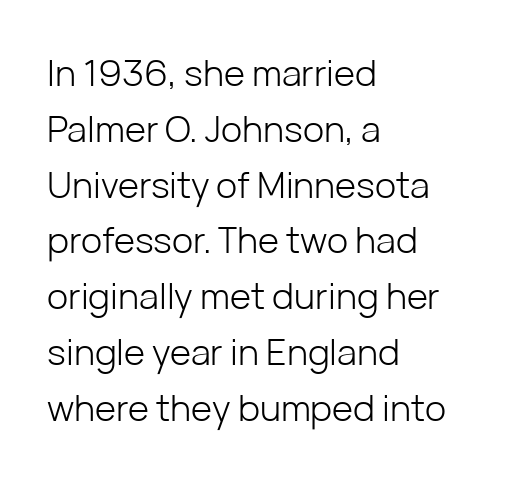
This sample has the flowing, uneven cadence of proportional lettering. In terms of letterspacing, this is plain default setting. A normal amount of white space separates one row of letters from the next. The glyphs in this specimen are sans serif. Type without underlining.
